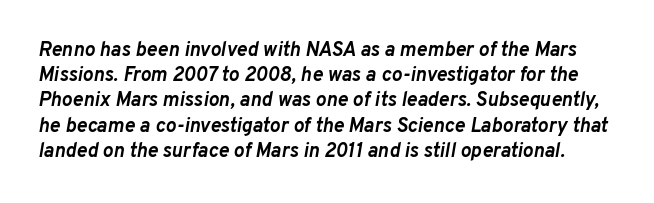
Q: Is the text bold? A: Yes.
Q: Is the text italic (slanted)? A: Yes, it leans right by about 10 degrees.
Q: Is the text underlined? A: No.
Q: Is the spacing between letters normal or unusually wide? A: Normal.
Q: Is the spacing between lines tight, normal or loose? A: Normal.
